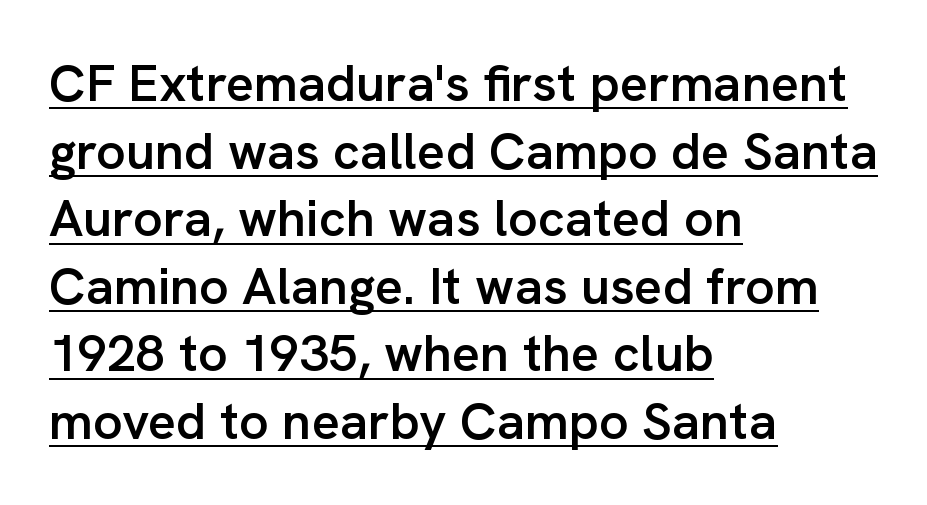
Q: Is the text bold? A: Semi-bold.
Q: Is the text italic (slanted)? A: No, it is upright.
Q: Is the typeface a serif or a sans-serif typeface? A: Sans-serif.
Q: Is the text underlined? A: Yes.
Q: How is the paragraph aligned? A: Left-aligned.
Q: Is the spacing between letters normal or unusually wide? A: Normal.
Q: Is the spacing between lines tight, normal or loose? A: Normal.
Q: Width (condensed, normal, or wide)? A: Normal.
Q: Stroke contrast? A: Low.
Q: x-height? A: Medium.
Q: Monospaced? A: No.
